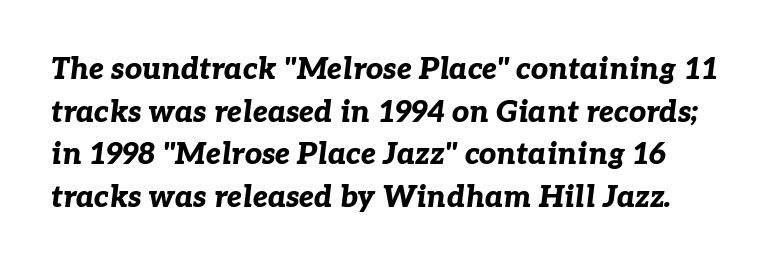
The image shows 30 px bold type, italic (leaning right); set normal line spacing (1.42x), normal letter spacing, not underlined; low stroke contrast and a medium x-height.
